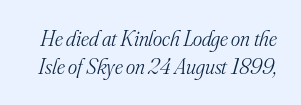
Q: Is the text bold? A: No.
Q: Is the text italic (slanted)? A: Yes, it leans right by about 16 degrees.
Q: Is the text underlined? A: No.
Q: Is the spacing between letters normal or unusually wide? A: Normal.
Q: Is the spacing between lines tight, normal or loose? A: Normal.
